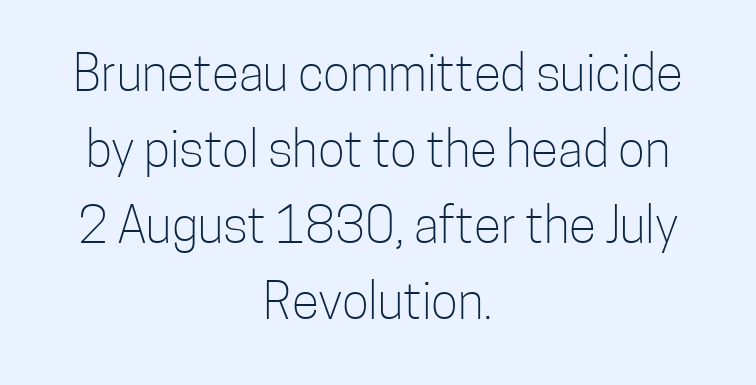
Q: Is the text bold? A: No.
Q: Is the text italic (slanted)? A: No, it is upright.
Q: Is the typeface a serif or a sans-serif typeface? A: Sans-serif.
Q: Is the text underlined? A: No.
Q: How is the paragraph aligned? A: Centered.
Q: Is the spacing between letters normal or unusually wide? A: Normal.
Q: Is the spacing between lines tight, normal or loose? A: Normal.
Q: Width (condensed, normal, or wide)? A: Condensed.
Q: Stroke contrast? A: Low.
Q: x-height? A: Medium.
Q: Monospaced? A: No.
